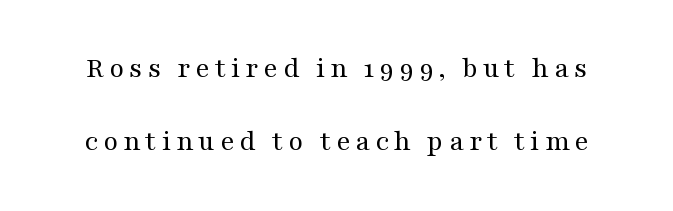
Q: Is the text bold? A: No.
Q: Is the text italic (slanted)? A: No, it is upright.
Q: Is the typeface a serif or a sans-serif typeface? A: Serif.
Q: Is the text underlined? A: No.
Q: Is the spacing between lines tight, normal or loose? A: Loose.
Q: Width (condensed, normal, or wide)? A: Wide.
Q: Stroke contrast? A: Medium.
Q: x-height? A: Medium.
Q: Monospaced? A: No.
